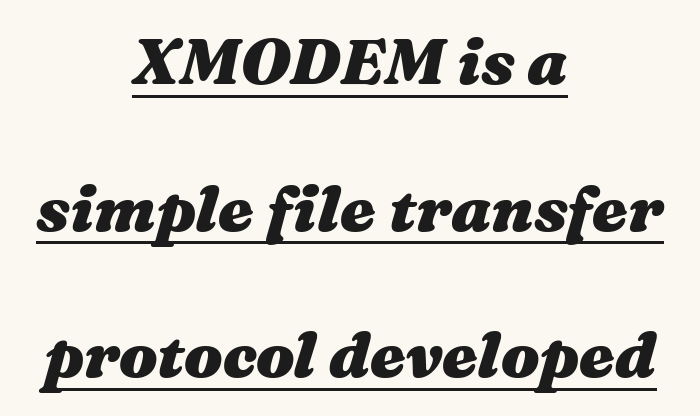
The image shows 64 px heavy, wide type, italic (leaning right); set centered, loose line spacing (2.29x), normal letter spacing, underlined; medium stroke contrast and a medium x-height.
